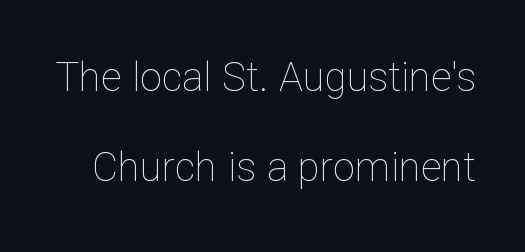
Compared with typical body copy, the letter spacing here is the same. Vertical stems look standard width or narrower in stroke. Looks like regular typesetting: each glyph gets only the width it needs. Every stem runs plumb, perpendicular to the baseline.
